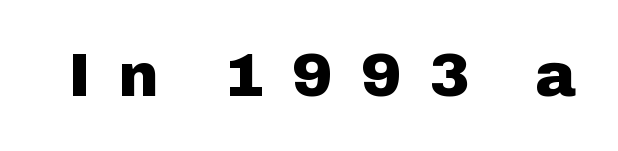
Emphasis by weight is at full strength: bold. A bare baseline throughout the passage. The text was rendered using a sans face with plain stroke endings. This is the regular roman posture of the typeface. Someone cranked the tracking dial way up on this one. The passage shown is typed in a proportional face where columns would drift.
